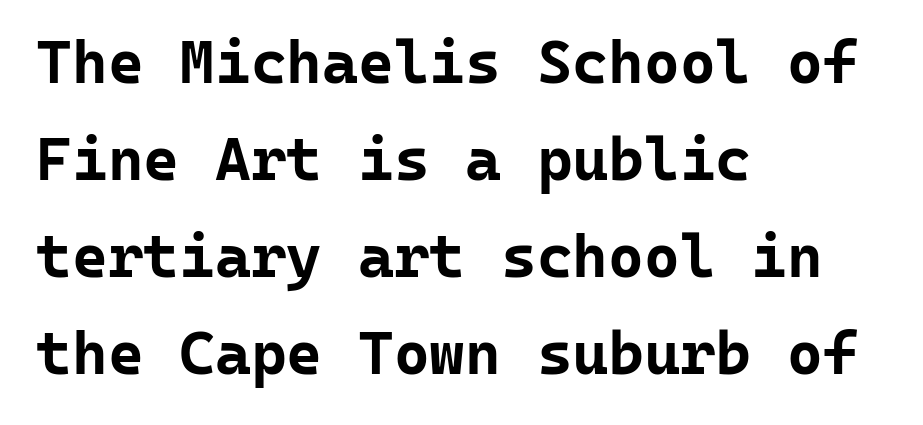
Q: Is the text bold? A: Yes.
Q: Is the text italic (slanted)? A: No, it is upright.
Q: Is the typeface a serif or a sans-serif typeface? A: Sans-serif.
Q: Is the text underlined? A: No.
Q: How is the paragraph aligned? A: Left-aligned.
Q: Is the spacing between letters normal or unusually wide? A: Normal.
Q: Is the spacing between lines tight, normal or loose? A: Normal.
Q: Width (condensed, normal, or wide)? A: Normal.
Q: Stroke contrast? A: Low.
Q: x-height? A: Medium.
Q: Monospaced? A: Yes.
